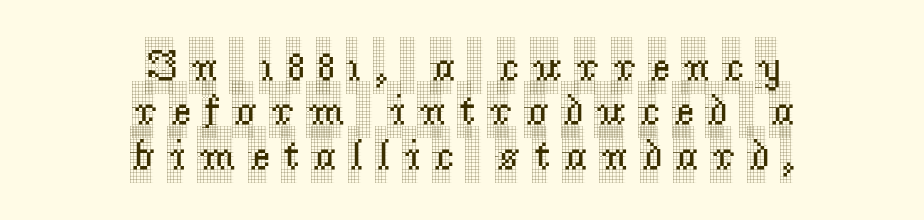
The horizontal fit of the characters is loose and conspicuously gappy. The passage shown is typed in a proportional face where columns would drift. Each letter's strokes conclude with small projecting serifs. Summary of vertical rhythm: compact, with narrow interline spacing. Only glyphs here, with clear space below each row. Typeset on center — no edge is straight.
